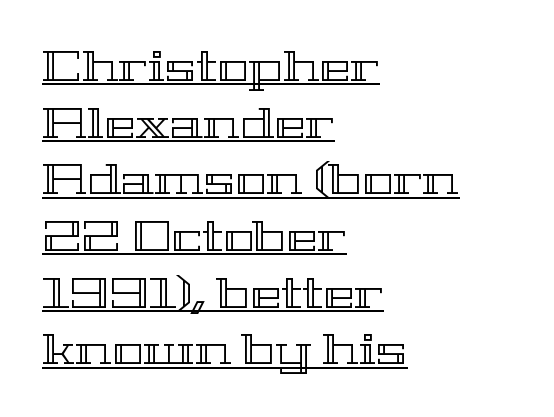
{"italic": "no", "width": "wide", "x_height": "medium", "monospaced": "no", "underline": "yes", "align": "left", "line_spacing": "normal", "line_spacing_ratio": 1.35, "letter_spacing": "normal", "letter_spacing_em": 0.0, "glyph_px": 42}
